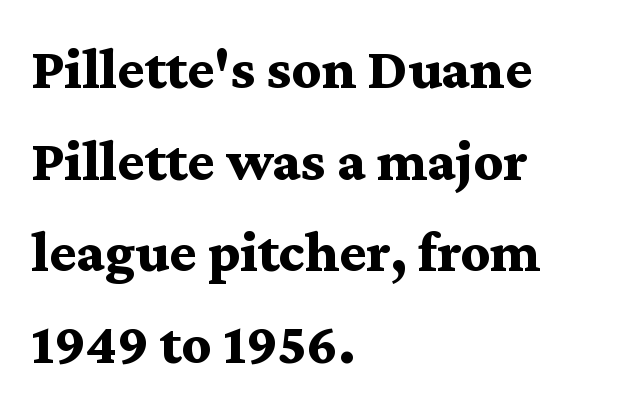
{"serif": "yes", "italic": "no", "bold": "yes", "weight": "bold", "width": "wide", "stroke_contrast": "medium", "x_height": "medium", "monospaced": "no", "underline": "no", "align": "left", "line_spacing": "normal", "line_spacing_ratio": 1.58, "letter_spacing": "normal", "letter_spacing_em": 0.0, "glyph_px": 58}
